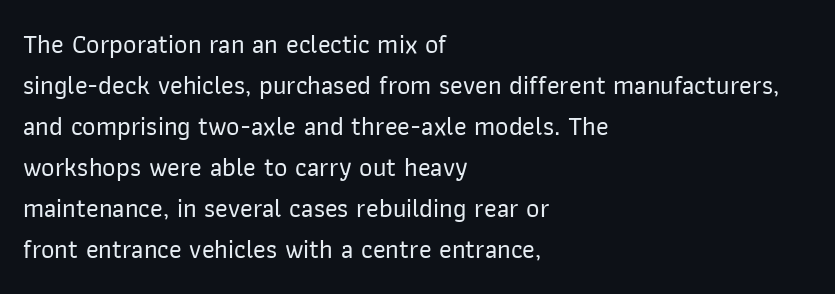
The image shows 26 px text type, upright; set left-aligned, normal line spacing (1.58x), normal letter spacing, not underlined.
